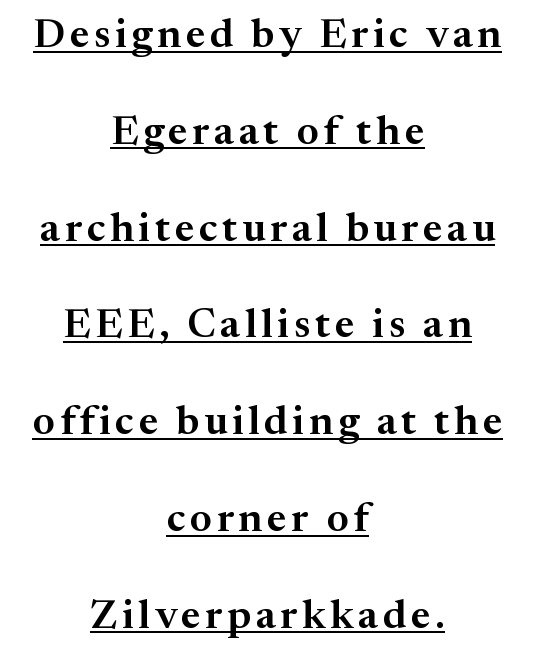
Q: Is the text italic (slanted)? A: No, it is upright.
Q: Is the typeface a serif or a sans-serif typeface? A: Serif.
Q: Is the text underlined? A: Yes.
Q: How is the paragraph aligned? A: Centered.
Q: Is the spacing between lines tight, normal or loose? A: Loose.
Q: Width (condensed, normal, or wide)? A: Normal.
Q: Stroke contrast? A: Medium.
Q: x-height? A: Medium.
Q: Monospaced? A: No.
